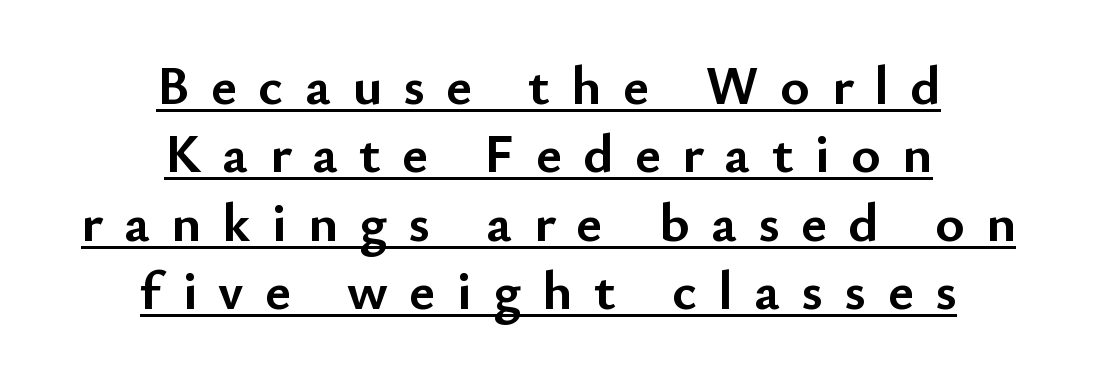
Q: Is the text bold? A: Yes.
Q: Is the text italic (slanted)? A: No, it is upright.
Q: Is the typeface a serif or a sans-serif typeface? A: Sans-serif.
Q: Is the text underlined? A: Yes.
Q: How is the paragraph aligned? A: Centered.
Q: Is the spacing between letters normal or unusually wide? A: Unusually wide.
Q: Width (condensed, normal, or wide)? A: Normal.
Q: Stroke contrast? A: Low.
Q: x-height? A: Small.
Q: Monospaced? A: No.
